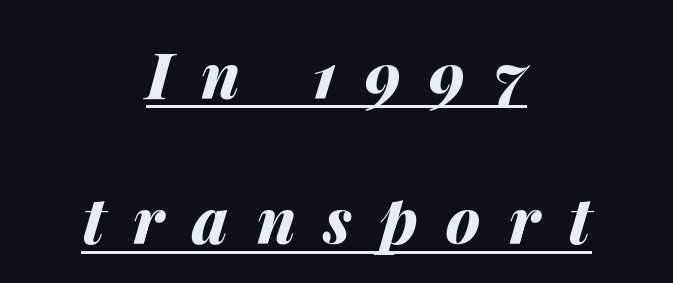
The image shows 64 px bold type, italic (leaning right); set centered, loose line spacing (2.27x), unusually wide letter spacing (+0.44 em), underlined; medium stroke contrast and a medium x-height.
